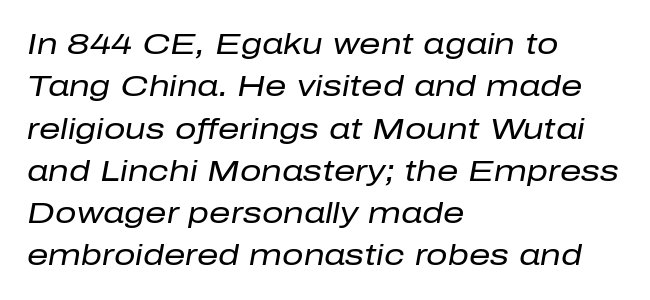
Q: Is the text bold? A: No.
Q: Is the text italic (slanted)? A: Yes, it leans right by about 10 degrees.
Q: Is the text underlined? A: No.
Q: How is the paragraph aligned? A: Left-aligned.
Q: Is the spacing between letters normal or unusually wide? A: Normal.
Q: Is the spacing between lines tight, normal or loose? A: Normal.
Q: Width (condensed, normal, or wide)? A: Normal.
Q: Stroke contrast? A: Low.
Q: x-height? A: Medium.
Q: Monospaced? A: No.
